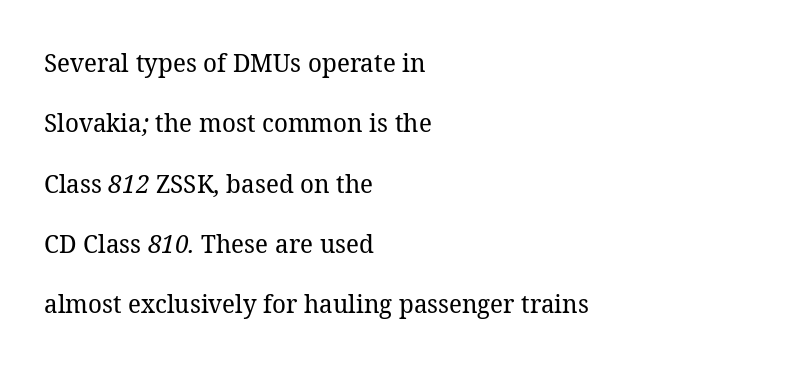
{"bold": "no", "underline": "no", "align": "left", "line_spacing": "loose", "line_spacing_ratio": 2.32, "letter_spacing": "normal", "letter_spacing_em": 0.0, "glyph_px": 26}
